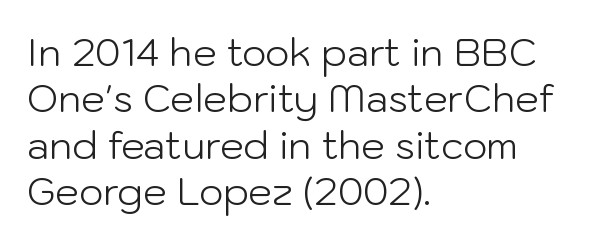
{"serif": "no", "italic": "no", "bold": "no", "weight": "light", "width": "normal", "stroke_contrast": "low", "x_height": "medium", "monospaced": "no", "underline": "no", "align": "left", "line_spacing_ratio": 1.22, "letter_spacing": "normal", "letter_spacing_em": 0.0, "glyph_px": 38}
